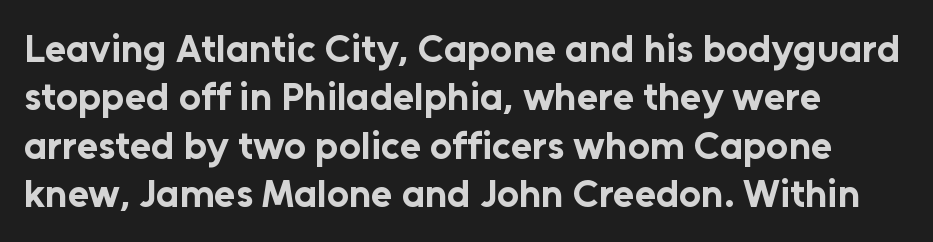
{"serif": "no", "italic": "no", "bold": "yes", "weight": "bold", "width": "normal", "stroke_contrast": "low", "x_height": "medium", "monospaced": "no", "underline": "no", "line_spacing_ratio": 1.24, "letter_spacing": "normal", "letter_spacing_em": 0.0, "glyph_px": 39}
